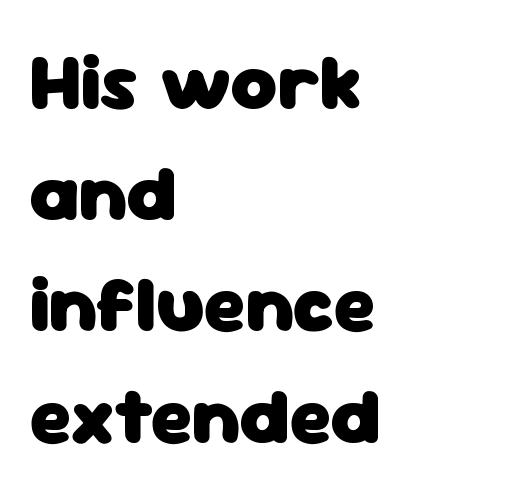
The image shows 80 px heavy sans-serif type, upright; set left-aligned, normal line spacing (1.39x), normal letter spacing, not underlined; low stroke contrast and a medium x-height.
